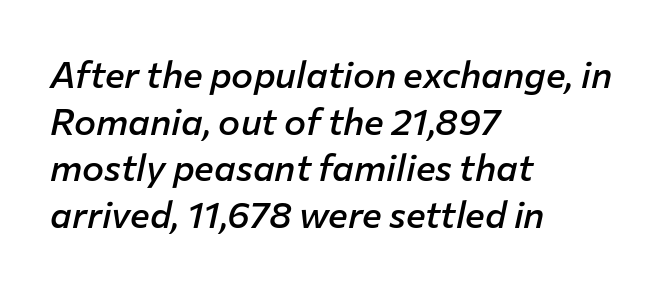
{"italic": "yes", "lean": "right", "slant_degrees": 12, "bold": "semi", "weight": "semibold", "width": "normal", "stroke_contrast": "low", "x_height": "medium", "monospaced": "no", "underline": "no", "align": "left", "line_spacing": "normal", "line_spacing_ratio": 1.26, "letter_spacing": "normal", "letter_spacing_em": 0.0, "glyph_px": 37}
